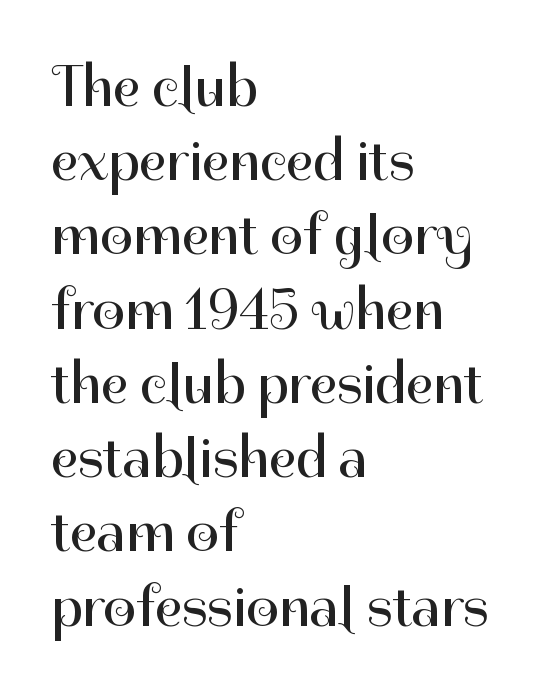
The image shows 58 px regular-weight sans-serif type, upright; set left-aligned, normal line spacing (1.28x), normal letter spacing, not underlined; high stroke contrast and a medium x-height.
